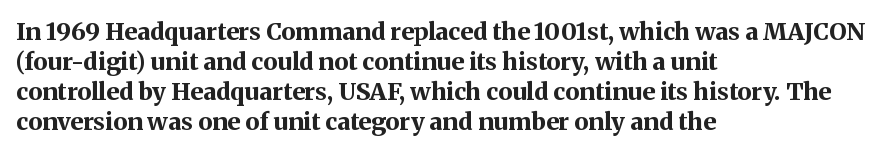
{"italic": "no", "bold": "yes", "underline": "no", "align": "left", "line_spacing": "normal", "line_spacing_ratio": 1.25, "letter_spacing": "normal", "letter_spacing_em": 0.0, "glyph_px": 24}
